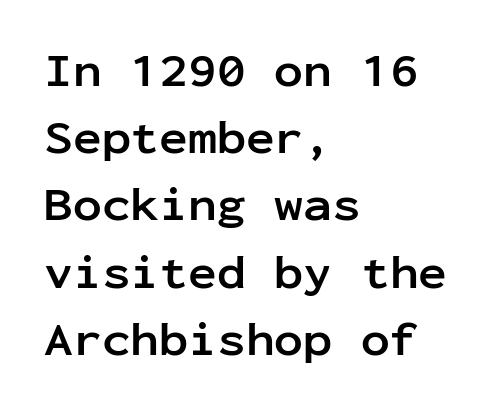
{"serif": "no", "italic": "no", "bold": "yes", "weight": "semibold", "width": "normal", "stroke_contrast": "low", "x_height": "medium", "monospaced": "yes", "underline": "no", "align": "left", "line_spacing": "normal", "line_spacing_ratio": 1.4, "letter_spacing": "normal", "letter_spacing_em": 0.0, "glyph_px": 48}
